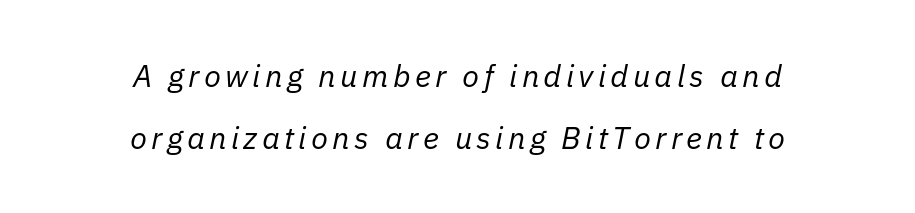
Q: Is the text bold? A: No.
Q: Is the text italic (slanted)? A: Yes, it leans right by about 11 degrees.
Q: Is the text underlined? A: No.
Q: How is the paragraph aligned? A: Centered.
Q: Is the spacing between lines tight, normal or loose? A: Loose.
Q: Width (condensed, normal, or wide)? A: Normal.
Q: Stroke contrast? A: Low.
Q: x-height? A: Medium.
Q: Monospaced? A: No.
